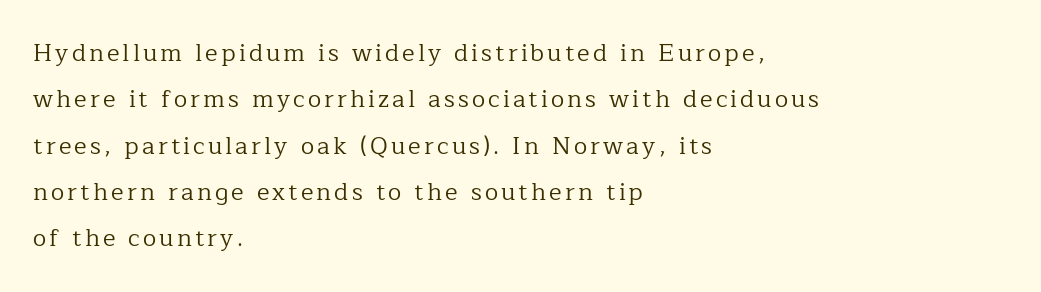
{"italic": "no", "bold": "no", "underline": "no", "align": "left", "line_spacing": "loose", "line_spacing_ratio": 1.93, "glyph_px": 24}
